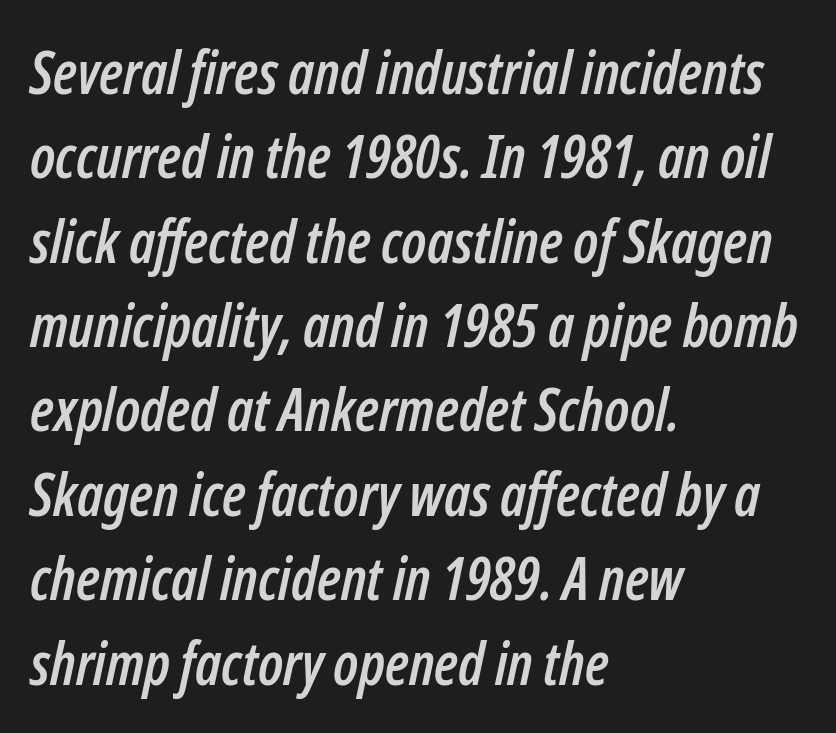
{"italic": "yes", "lean": "right", "slant_degrees": 12, "width": "condensed", "stroke_contrast": "low", "x_height": "medium", "monospaced": "no", "underline": "no", "align": "left", "line_spacing": "normal", "line_spacing_ratio": 1.43, "letter_spacing": "normal", "letter_spacing_em": 0.0, "glyph_px": 59}
